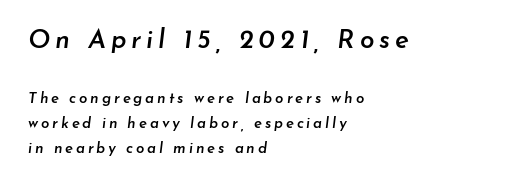
The compositor pushed each line to the left boundary. Each row of text sits above clean, open space. Two sizes are in play, and the larger belongs to the first block. If you drew a line through each stem, it would be angled. Strokes here are thickened, but only to semibold level. If you measured baseline to baseline, you'd find a middling distance.
